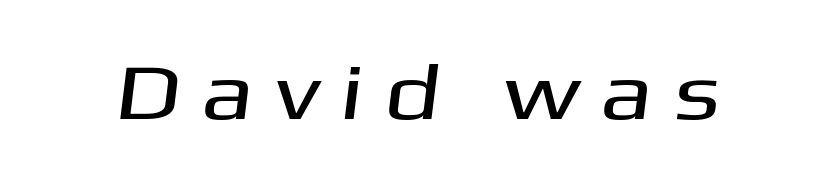
The image shows 79 px wide sans-serif type; set unusually wide letter spacing (+0.25 em), not underlined; medium stroke contrast and a medium x-height.
